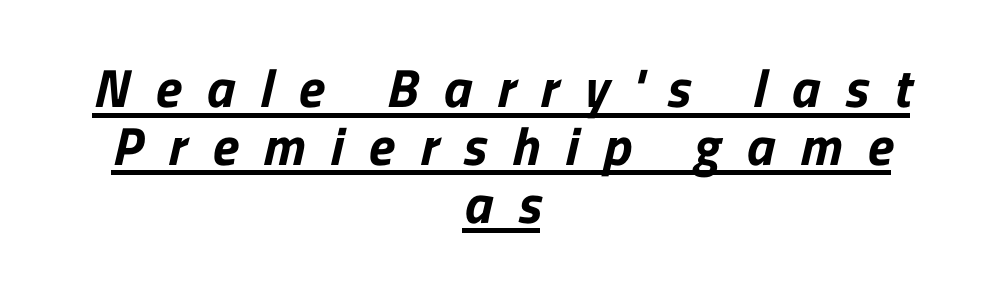
{"serif": "no", "width": "normal", "stroke_contrast": "low", "x_height": "medium", "monospaced": "no", "underline": "yes", "align": "center", "line_spacing": "tight", "line_spacing_ratio": 1.07, "letter_spacing": "wide", "letter_spacing_em": 0.47, "glyph_px": 54}
